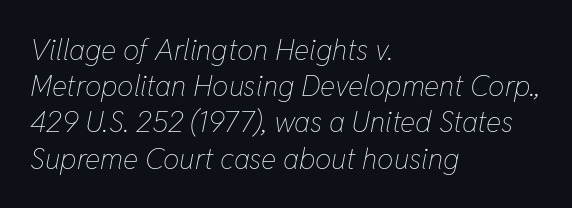
Inter-character spacing is left at the font's built-in metrics. Notice how descenders clear the ascenders below comfortably — that's standard leading. Unbolded letterforms with no extra heft. Which margin do the lines hug? The left one — the right edge is uneven. Here the designer chose a conventional face with non-uniform glyph widths. The zone under the glyphs is completely vacant.
